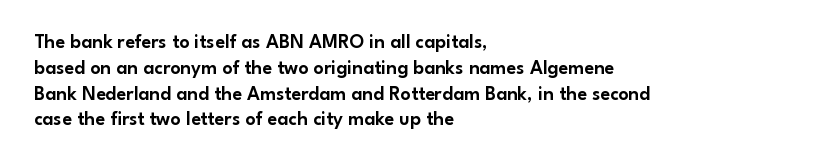
{"italic": "no", "underline": "no", "align": "left", "line_spacing": "normal", "line_spacing_ratio": 1.29, "letter_spacing": "normal", "letter_spacing_em": 0.0, "glyph_px": 20}
